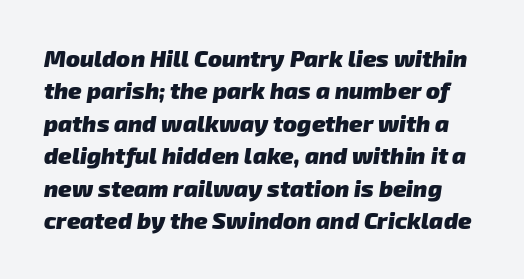
The image shows 23 px bold type; set normal line spacing (1.41x), normal letter spacing, not underlined.
